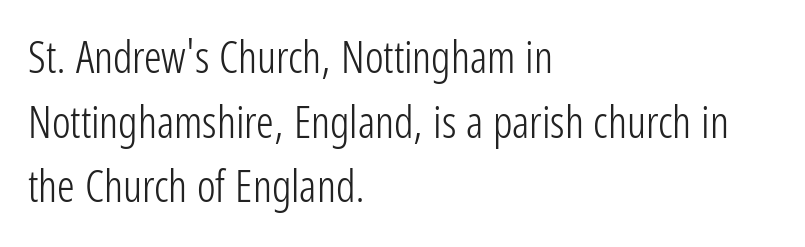
{"serif": "no", "italic": "no", "bold": "no", "weight": "light", "width": "condensed", "stroke_contrast": "low", "x_height": "medium", "monospaced": "no", "underline": "no", "align": "left", "line_spacing": "normal", "line_spacing_ratio": 1.47, "letter_spacing": "normal", "letter_spacing_em": 0.0, "glyph_px": 44}
